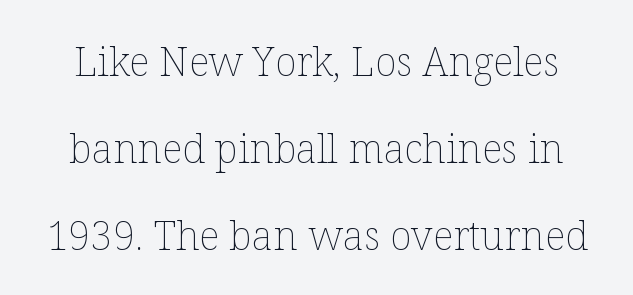
Q: Is the text bold? A: No.
Q: Is the text italic (slanted)? A: No, it is upright.
Q: Is the text underlined? A: No.
Q: Is the spacing between letters normal or unusually wide? A: Normal.
Q: Is the spacing between lines tight, normal or loose? A: Loose.
Q: Width (condensed, normal, or wide)? A: Normal.
Q: Stroke contrast? A: Low.
Q: x-height? A: Medium.
Q: Monospaced? A: No.
